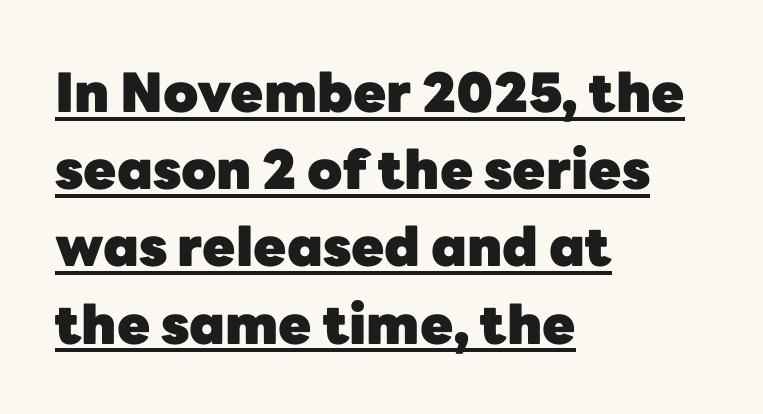
Q: Is the text bold? A: Yes.
Q: Is the text italic (slanted)? A: No, it is upright.
Q: Is the typeface a serif or a sans-serif typeface? A: Sans-serif.
Q: Is the text underlined? A: Yes.
Q: How is the paragraph aligned? A: Left-aligned.
Q: Is the spacing between letters normal or unusually wide? A: Normal.
Q: Is the spacing between lines tight, normal or loose? A: Normal.
Q: Width (condensed, normal, or wide)? A: Normal.
Q: Stroke contrast? A: Low.
Q: x-height? A: Medium.
Q: Monospaced? A: No.
